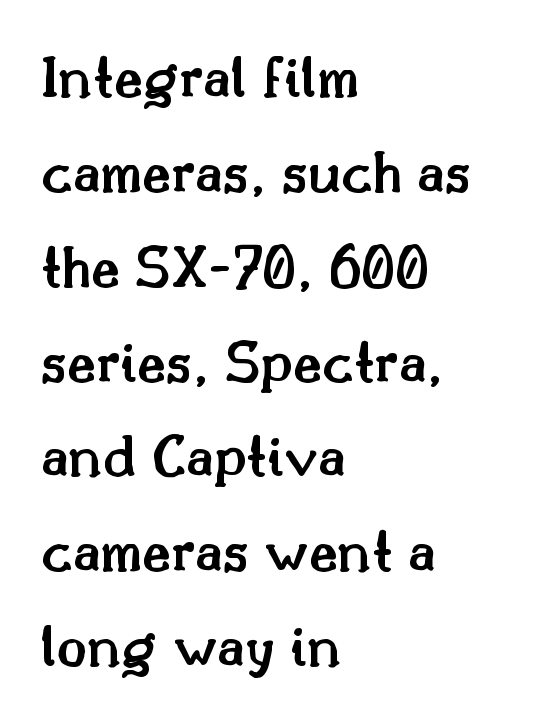
{"serif": "yes", "italic": "no", "bold": "semi", "weight": "semibold", "width": "normal", "stroke_contrast": "medium", "x_height": "small", "monospaced": "no", "underline": "no", "align": "left", "line_spacing": "normal", "line_spacing_ratio": 1.53, "letter_spacing": "normal", "letter_spacing_em": 0.0, "glyph_px": 62}
